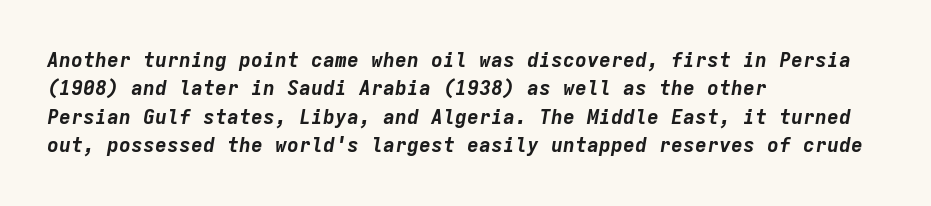
Q: Is the text bold? A: Yes.
Q: Is the text italic (slanted)? A: Yes, it leans right by about 9 degrees.
Q: Is the text underlined? A: No.
Q: How is the paragraph aligned? A: Left-aligned.
Q: Is the spacing between letters normal or unusually wide? A: Normal.
Q: Is the spacing between lines tight, normal or loose? A: Normal.
